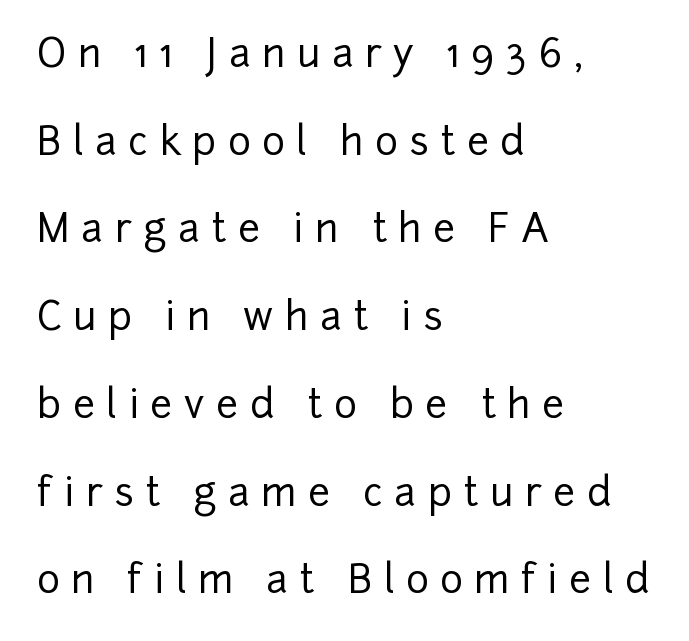
{"serif": "no", "italic": "no", "width": "normal", "stroke_contrast": "low", "x_height": "medium", "monospaced": "no", "underline": "no", "align": "left", "line_spacing": "loose", "line_spacing_ratio": 2.25, "letter_spacing": "wide", "letter_spacing_em": 0.29, "glyph_px": 39}
